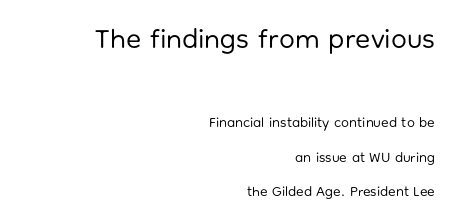
Q: Is the text bold? A: No.
Q: Is the text italic (slanted)? A: No, it is upright.
Q: Is the typeface a serif or a sans-serif typeface? A: Sans-serif.
Q: Is the text underlined? A: No.
Q: How is the paragraph aligned? A: Right-aligned.
Q: Is the spacing between letters normal or unusually wide? A: Normal.
Q: Is the spacing between lines tight, normal or loose? A: Loose.
Q: Which block of text is set in a larger size, the first (top) or the second (bottom)? A: The first (top) one.
Q: Width (condensed, normal, or wide)? A: Normal.
Q: Stroke contrast? A: Low.
Q: x-height? A: Medium.
Q: Monospaced? A: No.
